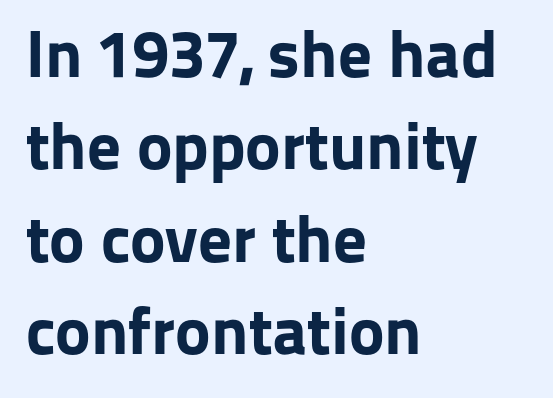
Q: Is the text bold? A: Yes.
Q: Is the text italic (slanted)? A: No, it is upright.
Q: Is the typeface a serif or a sans-serif typeface? A: Sans-serif.
Q: Is the text underlined? A: No.
Q: How is the paragraph aligned? A: Left-aligned.
Q: Is the spacing between letters normal or unusually wide? A: Normal.
Q: Is the spacing between lines tight, normal or loose? A: Normal.
Q: Width (condensed, normal, or wide)? A: Normal.
Q: Stroke contrast? A: Low.
Q: x-height? A: Medium.
Q: Monospaced? A: No.
